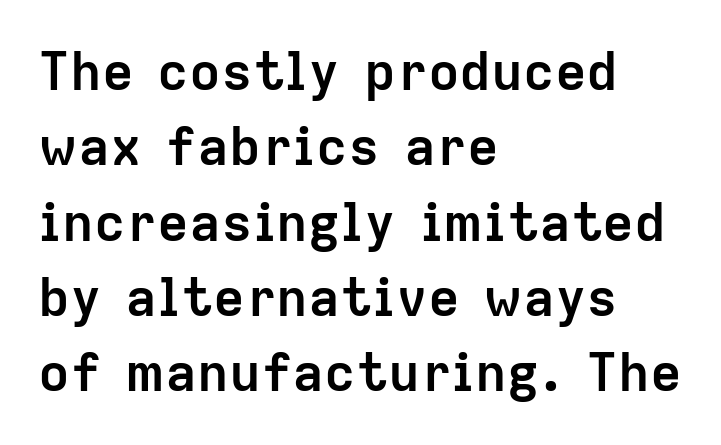
How would I describe the line gaps? Plain and ordinary. Each letter keeps its own natural width here, so spacing adapts to shape. This sample uses a sans-serif face. Strong, thick strokes mark this as bold type. Teacher's note: observe the even left margin — that is flush-left alignment.
